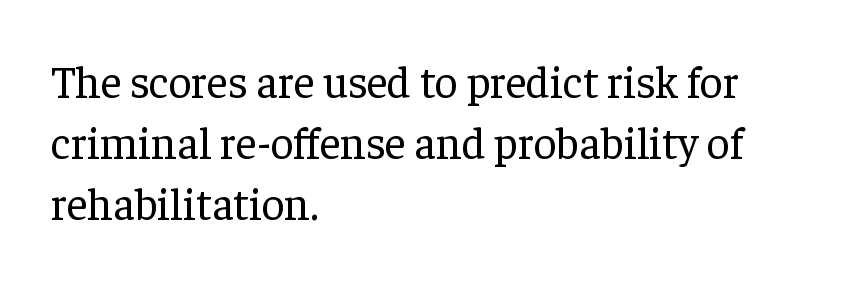
The image shows 45 px regular-weight serif type, upright; set left-aligned, normal line spacing (1.36x), normal letter spacing, not underlined; low stroke contrast and a medium x-height.
